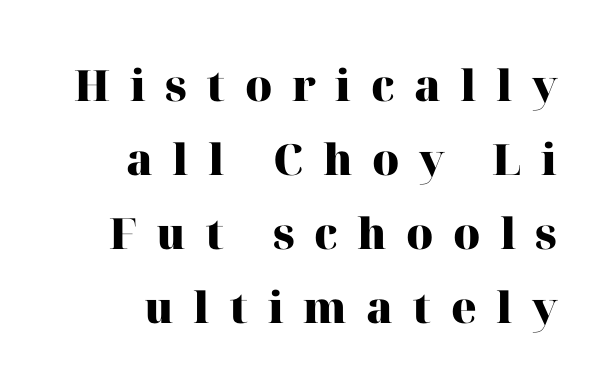
The image shows 43 px heavy serif type, upright; set line spacing 1.72x, unusually wide letter spacing (+0.45 em), not underlined; high stroke contrast and a medium x-height.
